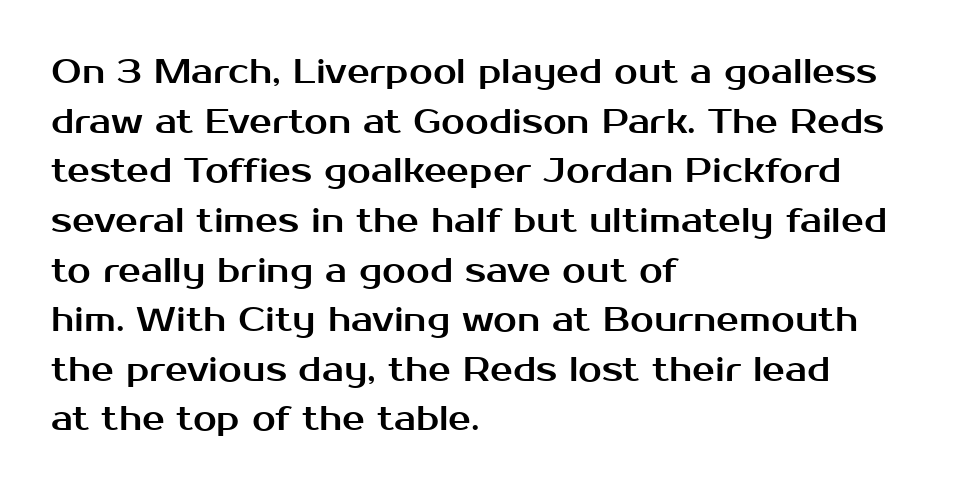
Q: Is the text italic (slanted)? A: No, it is upright.
Q: Is the typeface a serif or a sans-serif typeface? A: Sans-serif.
Q: Is the text underlined? A: No.
Q: How is the paragraph aligned? A: Left-aligned.
Q: Is the spacing between letters normal or unusually wide? A: Normal.
Q: Is the spacing between lines tight, normal or loose? A: Normal.
Q: Width (condensed, normal, or wide)? A: Normal.
Q: Stroke contrast? A: Medium.
Q: x-height? A: Medium.
Q: Monospaced? A: No.
